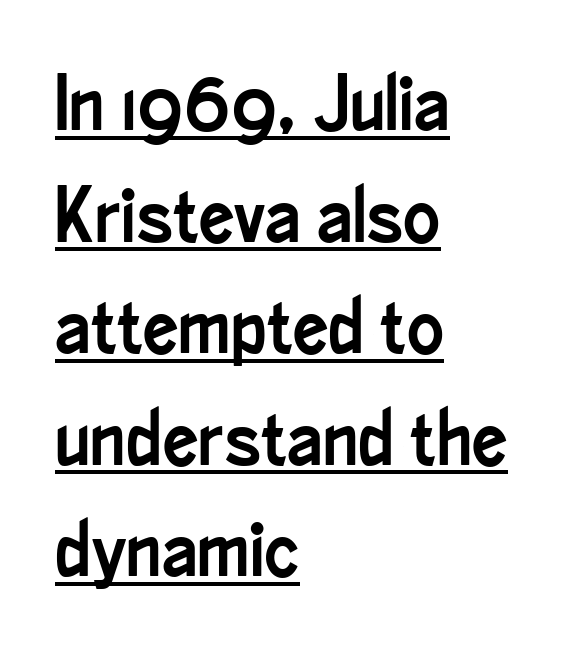
No italicization has been applied; the sample stays upright. The rendering uses the underline text-decoration. Horizontal alignment here is leftward, the default for most running prose. In terms of letterspacing, this is plain default setting. Summary of vertical rhythm: regular, with standard interline spacing.
